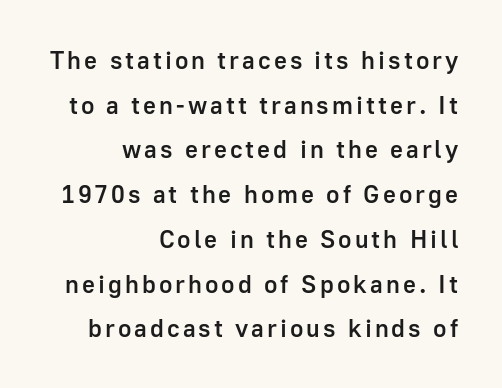
{"italic": "no", "bold": "semi", "underline": "no", "align": "right", "line_spacing_ratio": 1.79, "glyph_px": 25}
